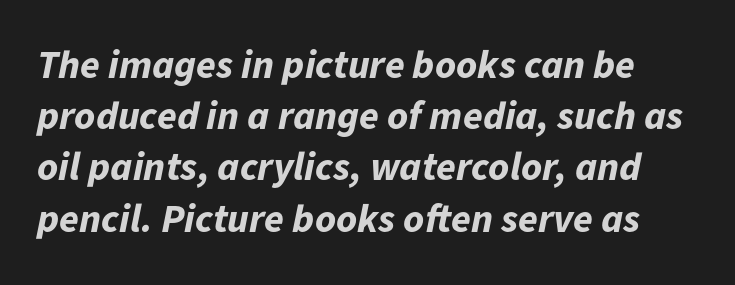
The face used here has a pronounced slope to its letters. The glyphs are unaccompanied by any horizontal stroke below them. Vertically, the passage feels balanced, rows spaced as you'd expect. Letter spacing: default. How heavy is the stroke? Heavy — this is a bold. Think of a printed novel: that variable character pitch is what you see here.
